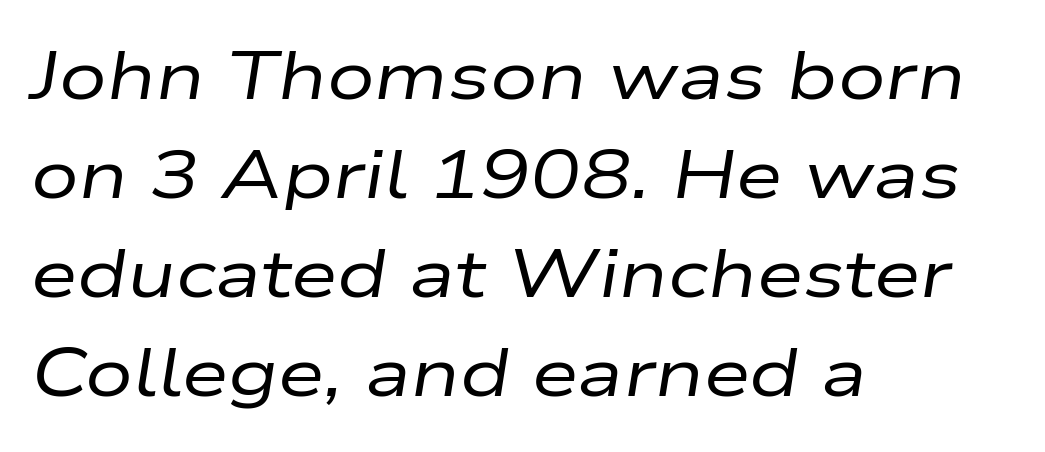
The image shows 67 px regular-weight, wide type, italic (leaning right); set left-aligned, normal line spacing (1.48x), normal letter spacing, not underlined; low stroke contrast and a medium x-height.
